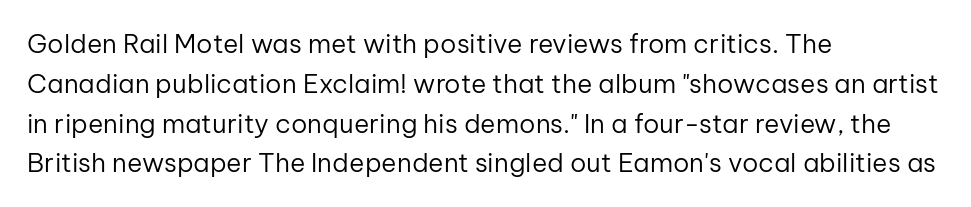
Q: Is the text bold? A: No.
Q: Is the text italic (slanted)? A: No, it is upright.
Q: Is the text underlined? A: No.
Q: How is the paragraph aligned? A: Left-aligned.
Q: Is the spacing between letters normal or unusually wide? A: Normal.
Q: Is the spacing between lines tight, normal or loose? A: Normal.
